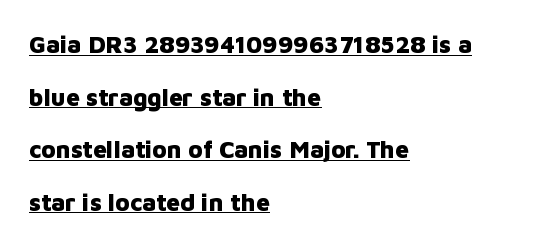
Q: Is the text bold? A: Yes.
Q: Is the text italic (slanted)? A: No, it is upright.
Q: Is the text underlined? A: Yes.
Q: How is the paragraph aligned? A: Left-aligned.
Q: Is the spacing between letters normal or unusually wide? A: Normal.
Q: Is the spacing between lines tight, normal or loose? A: Loose.
